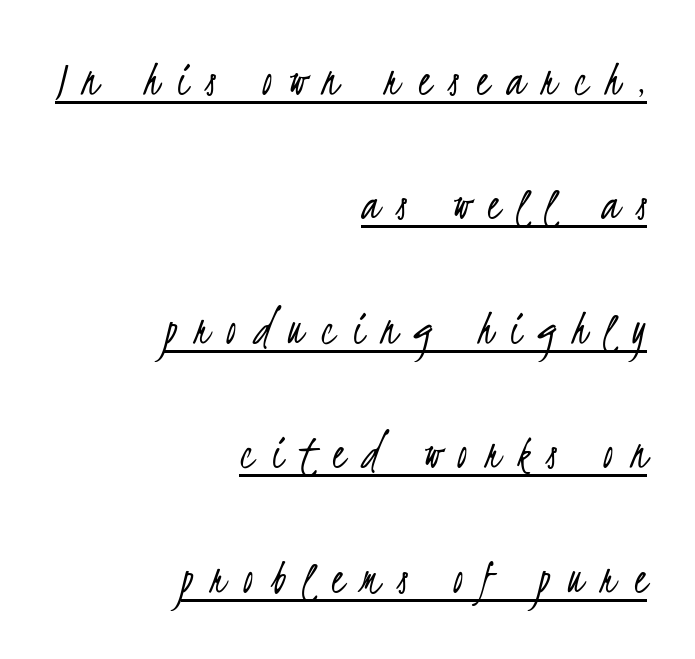
Q: Is the text bold? A: No.
Q: Is the typeface a serif or a sans-serif typeface? A: Sans-serif.
Q: Is the text underlined? A: Yes.
Q: How is the paragraph aligned? A: Right-aligned.
Q: Is the spacing between letters normal or unusually wide? A: Unusually wide.
Q: Is the spacing between lines tight, normal or loose? A: Loose.
Q: Width (condensed, normal, or wide)? A: Condensed.
Q: Stroke contrast? A: Low.
Q: x-height? A: Small.
Q: Monospaced? A: No.
